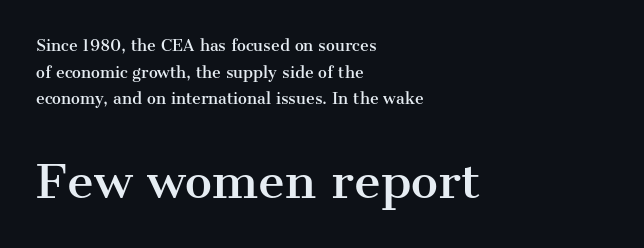
{"serif": "yes", "italic": "no", "width": "normal", "stroke_contrast": "medium", "x_height": "medium", "monospaced": "no", "underline": "no", "align": "left", "line_spacing_ratio": 1.77, "letter_spacing": "normal", "letter_spacing_em": 0.0, "larger_block": "second", "size_ratio": 3.07, "glyph_px": 46}
